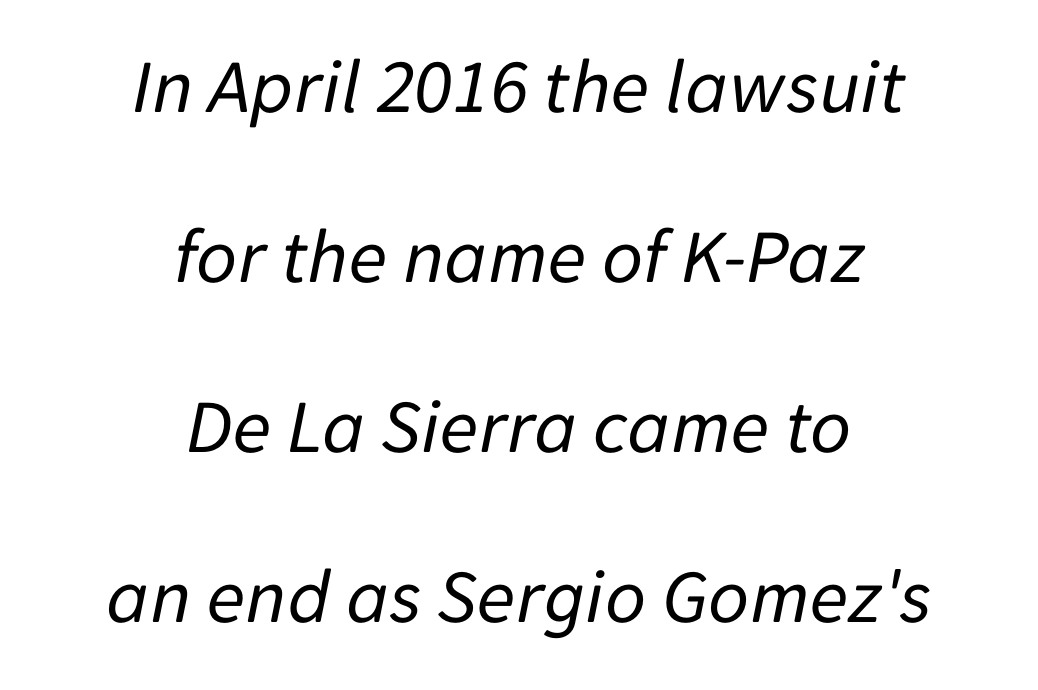
{"italic": "yes", "lean": "right", "slant_degrees": 11, "bold": "no", "weight": "regular", "width": "normal", "stroke_contrast": "low", "x_height": "medium", "monospaced": "no", "underline": "no", "align": "center", "line_spacing": "loose", "line_spacing_ratio": 2.15, "letter_spacing": "normal", "letter_spacing_em": 0.0, "glyph_px": 79}
